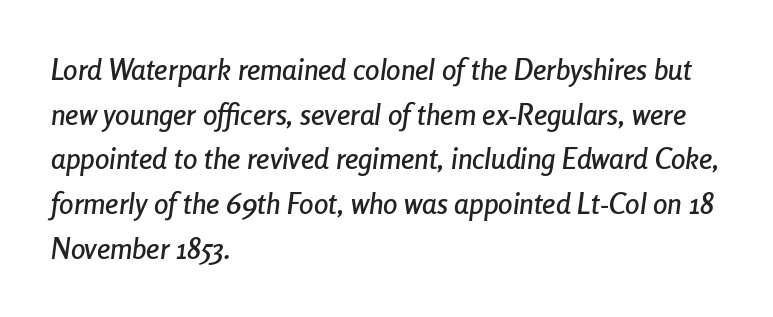
Q: Is the text italic (slanted)? A: Yes, it leans right by about 8 degrees.
Q: Is the text underlined? A: No.
Q: How is the paragraph aligned? A: Left-aligned.
Q: Is the spacing between letters normal or unusually wide? A: Normal.
Q: Is the spacing between lines tight, normal or loose? A: Normal.
Q: Width (condensed, normal, or wide)? A: Condensed.
Q: Stroke contrast? A: Low.
Q: x-height? A: Medium.
Q: Monospaced? A: No.
